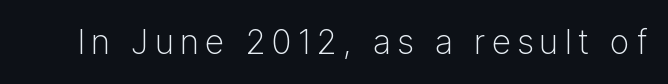
Q: Is the text bold? A: No.
Q: Is the text italic (slanted)? A: No, it is upright.
Q: Is the typeface a serif or a sans-serif typeface? A: Sans-serif.
Q: Is the text underlined? A: No.
Q: Width (condensed, normal, or wide)? A: Normal.
Q: Stroke contrast? A: Low.
Q: x-height? A: Medium.
Q: Monospaced? A: No.
